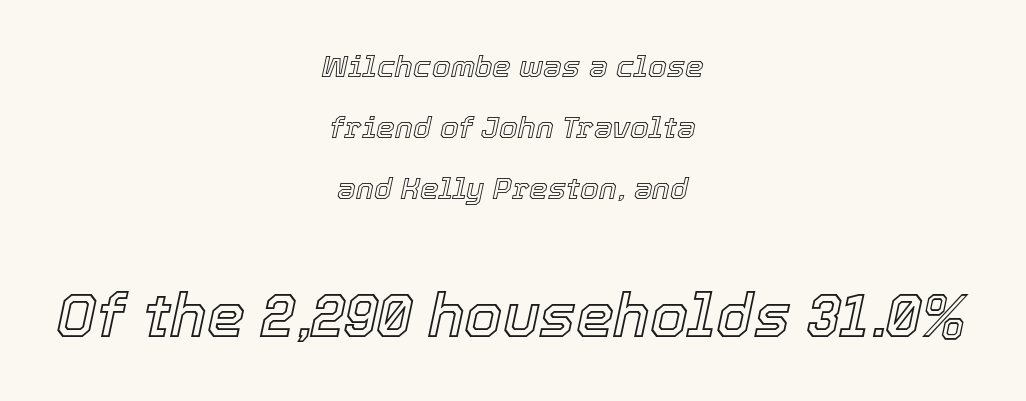
The image shows 61 px text type, italic (leaning right); set centered, loose line spacing (2.04x), normal letter spacing, not underlined; the second (bottom) block is 2.03x larger; a medium x-height.
